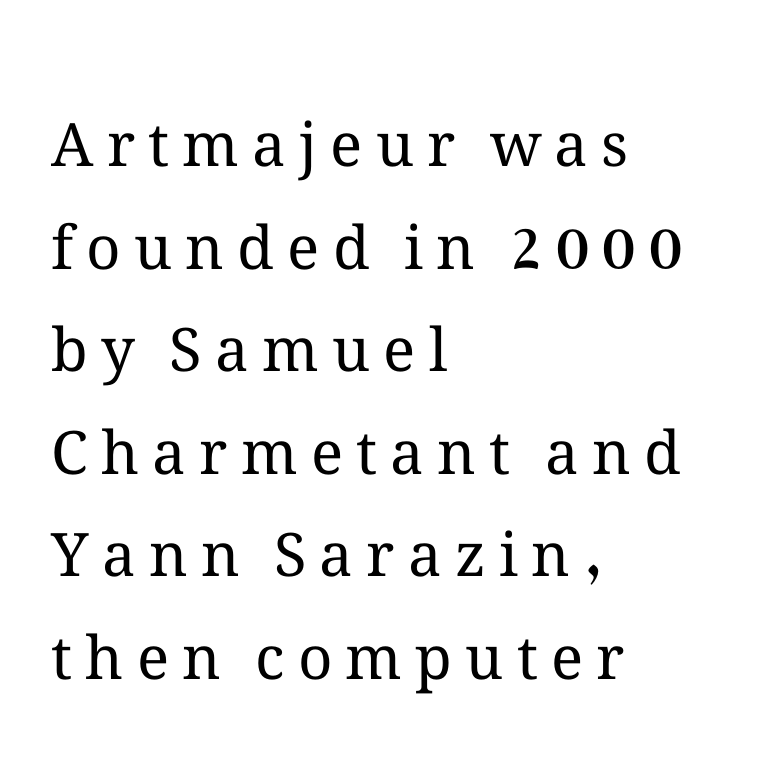
Ascenders rise straight up at ninety degrees. Typeset ragged right — the left edge is the straight one. Characters follow at a spacing far wider than the type designer built in. This reads as an unemphasized weight, regular at the heaviest. Letters rest on an invisible, unmarked baseline. Proportional: the letters do not fall into vertical columns.
